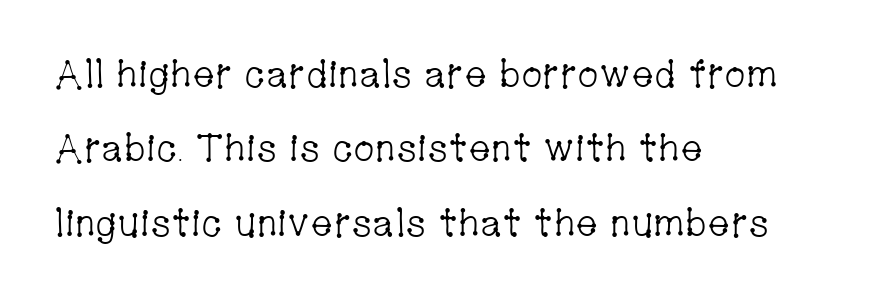
Q: Is the text bold? A: No.
Q: Is the text italic (slanted)? A: No, it is upright.
Q: Is the typeface a serif or a sans-serif typeface? A: Serif.
Q: Is the text underlined? A: No.
Q: How is the paragraph aligned? A: Left-aligned.
Q: Is the spacing between letters normal or unusually wide? A: Normal.
Q: Is the spacing between lines tight, normal or loose? A: Loose.
Q: Width (condensed, normal, or wide)? A: Condensed.
Q: Stroke contrast? A: Low.
Q: x-height? A: Medium.
Q: Monospaced? A: No.
